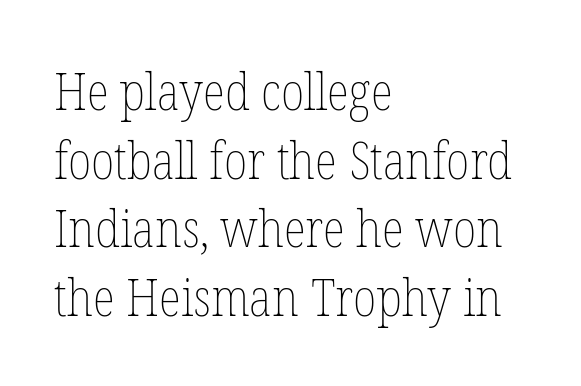
Between one letter and the next there's only the usual sliver of space. This sample keeps an unexceptional amount of space between lines. This is roman type, the default non-slanted kind. The strip under each line holds only bare page.
